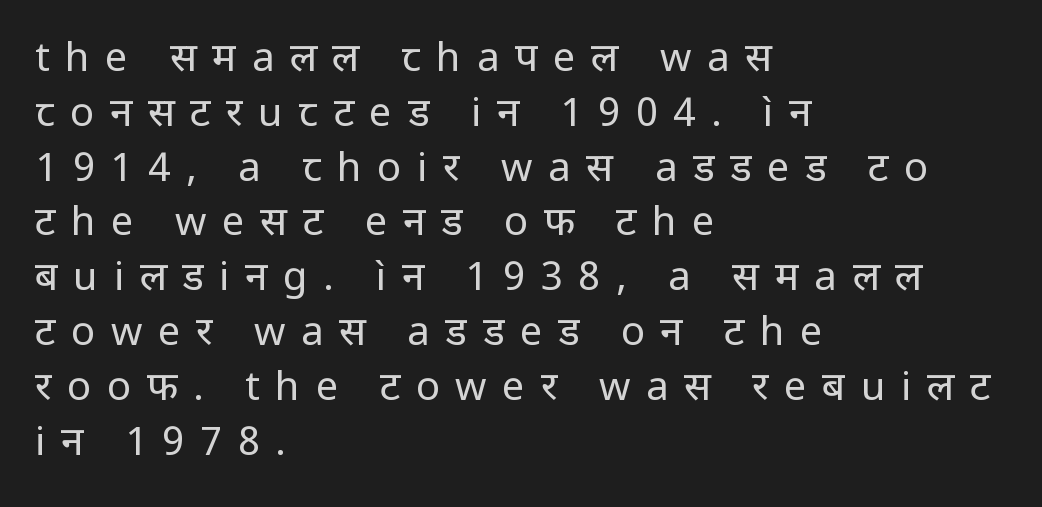
{"serif": "no", "italic": "no", "bold": "no", "weight": "regular", "width": "normal", "stroke_contrast": "low", "x_height": "medium", "monospaced": "no", "underline": "no", "align": "left", "line_spacing": "normal", "line_spacing_ratio": 1.37, "letter_spacing": "wide", "letter_spacing_em": 0.39, "glyph_px": 40}
